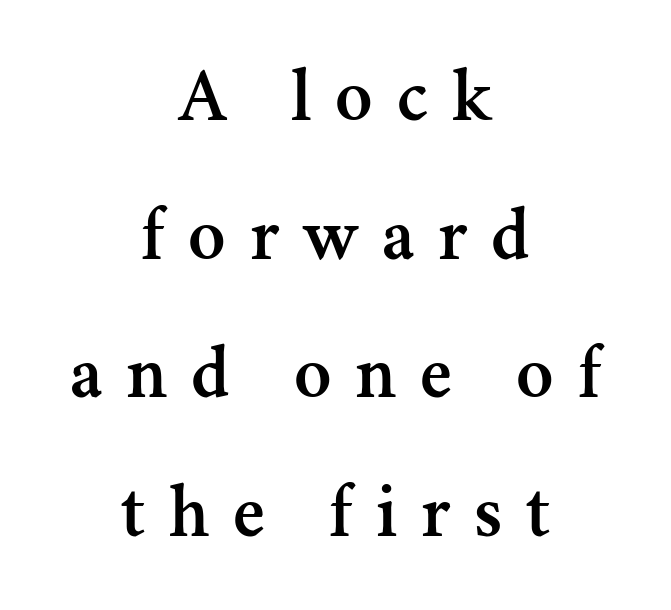
{"serif": "yes", "italic": "no", "width": "normal", "stroke_contrast": "medium", "x_height": "small", "monospaced": "no", "underline": "no", "align": "center", "line_spacing_ratio": 1.8, "letter_spacing": "wide", "letter_spacing_em": 0.31, "glyph_px": 77}
